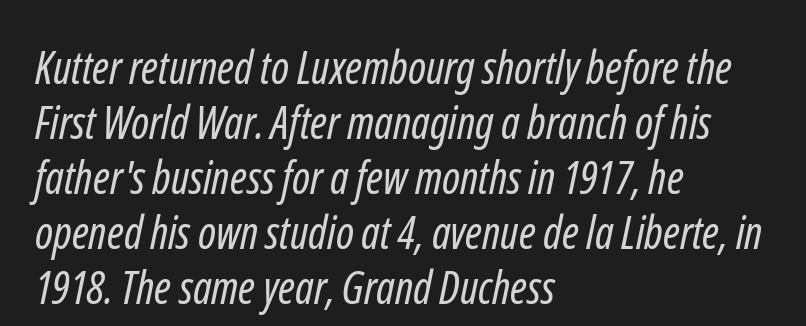
Q: Is the text bold? A: No.
Q: Is the typeface a serif or a sans-serif typeface? A: Sans-serif.
Q: Is the text underlined? A: No.
Q: How is the paragraph aligned? A: Left-aligned.
Q: Is the spacing between letters normal or unusually wide? A: Normal.
Q: Width (condensed, normal, or wide)? A: Condensed.
Q: Stroke contrast? A: Low.
Q: x-height? A: Medium.
Q: Monospaced? A: No.
